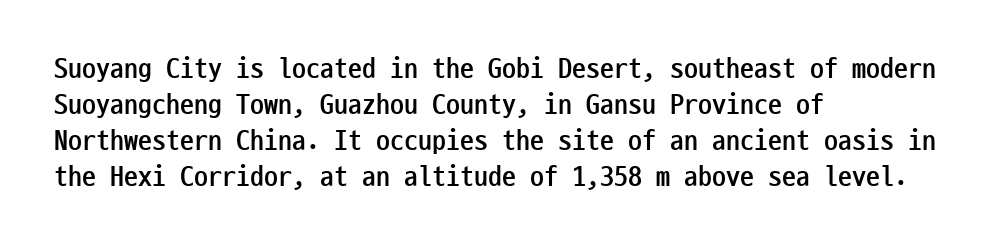
{"serif": "no", "italic": "no", "bold": "yes", "weight": "semibold", "width": "condensed", "stroke_contrast": "low", "x_height": "medium", "monospaced": "yes", "underline": "no", "align": "left", "line_spacing": "normal", "line_spacing_ratio": 1.28, "letter_spacing": "normal", "letter_spacing_em": 0.0, "glyph_px": 28}
